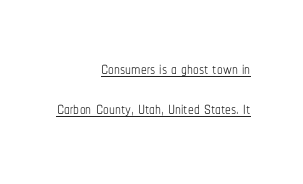
Tall strokes in this sample are plumb rather than angled. The strokes carry an ordinary text weight at most. Reading down the block, your eye finds every line finishing at a fixed right position. This rendering leaves character spacing at its baseline value.
